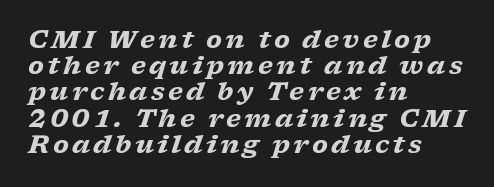
{"italic": "yes", "lean": "right", "slant_degrees": 17, "bold": "yes", "underline": "no", "align": "left", "line_spacing": "tight", "line_spacing_ratio": 1.05, "glyph_px": 25}
